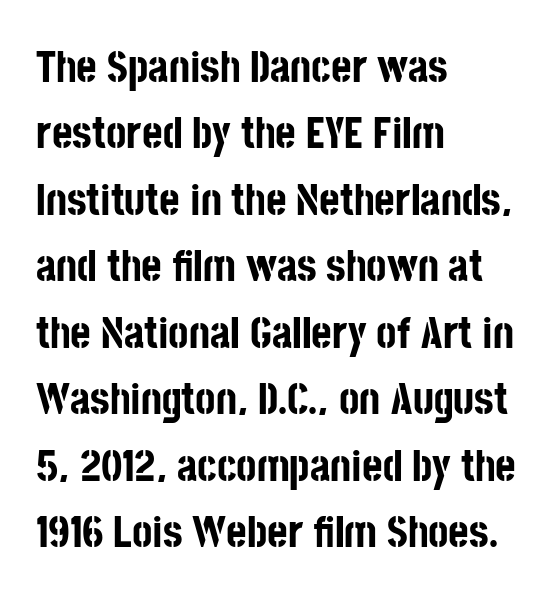
Q: Is the text bold? A: Yes.
Q: Is the text italic (slanted)? A: No, it is upright.
Q: Is the typeface a serif or a sans-serif typeface? A: Sans-serif.
Q: Is the text underlined? A: No.
Q: How is the paragraph aligned? A: Left-aligned.
Q: Is the spacing between letters normal or unusually wide? A: Normal.
Q: Is the spacing between lines tight, normal or loose? A: Normal.
Q: Width (condensed, normal, or wide)? A: Condensed.
Q: Stroke contrast? A: Low.
Q: x-height? A: Large.
Q: Monospaced? A: No.
